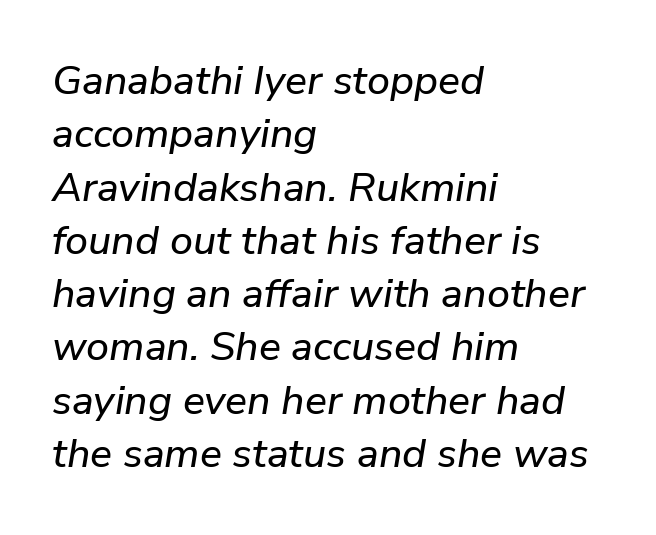
{"italic": "yes", "lean": "right", "slant_degrees": 9, "width": "normal", "stroke_contrast": "low", "x_height": "medium", "monospaced": "no", "underline": "no", "align": "left", "line_spacing": "normal", "line_spacing_ratio": 1.3, "letter_spacing": "normal", "letter_spacing_em": 0.0, "glyph_px": 41}
